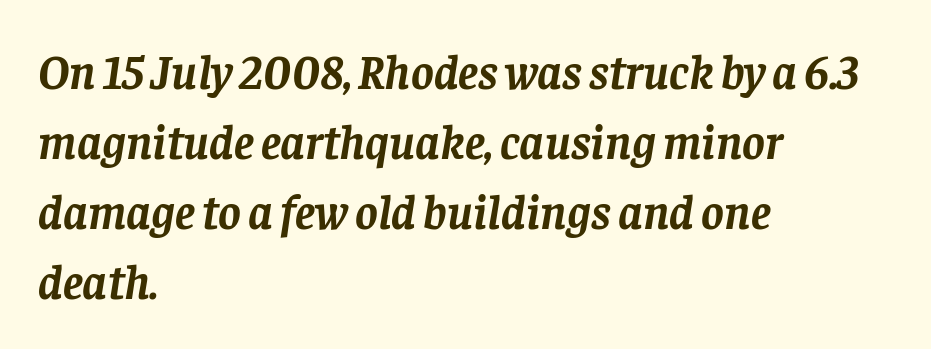
Strokes here are thick enough to call this a true bold. Whoever set this chose a conventional vertical rhythm. The axis of the letterforms is tilted away from vertical. The rendering uses natural spacing where letterforms have individual widths. Short note: letters normally spaced.
